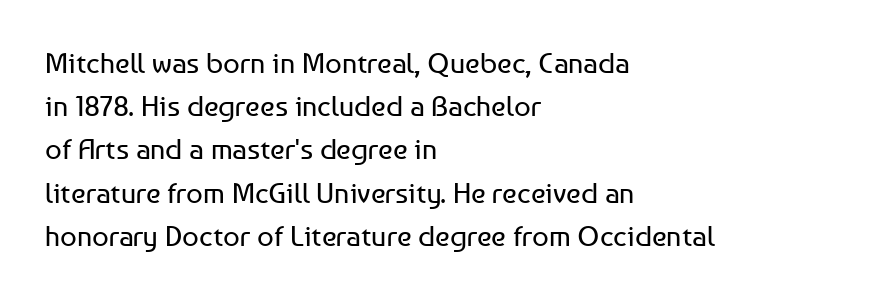
{"serif": "no", "italic": "no", "bold": "no", "weight": "regular", "width": "normal", "stroke_contrast": "low", "x_height": "medium", "monospaced": "no", "underline": "no", "align": "left", "line_spacing": "normal", "line_spacing_ratio": 1.49, "letter_spacing": "normal", "letter_spacing_em": 0.0, "glyph_px": 29}
